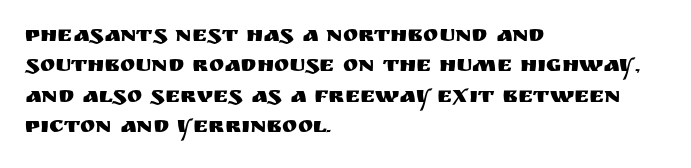
Q: Is the text italic (slanted)? A: No, it is upright.
Q: Is the text underlined? A: No.
Q: How is the paragraph aligned? A: Left-aligned.
Q: Is the spacing between letters normal or unusually wide? A: Normal.
Q: Is the spacing between lines tight, normal or loose? A: Normal.
